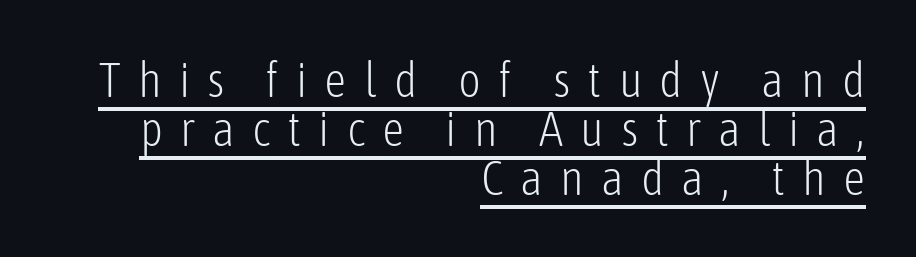
The image shows 49 px light, condensed sans-serif type, upright; set right-aligned, tight line spacing (1.0x), unusually wide letter spacing (+0.35 em), underlined; low stroke contrast and a medium x-height.
